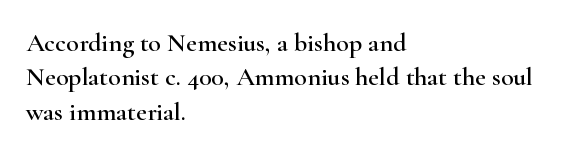
Here the glyphs are tracked normally, forming tight word shapes. Notice how the passage keeps a crisp vertical edge on the left only. A normal amount of white space separates one row of letters from the next. The string is rendered with underlining switched off.
